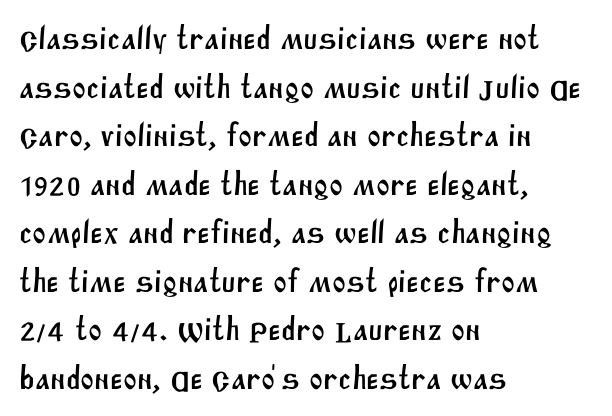
{"serif": "no", "width": "normal", "stroke_contrast": "medium", "x_height": "large", "monospaced": "no", "underline": "no", "align": "left", "line_spacing": "normal", "line_spacing_ratio": 1.47, "letter_spacing": "normal", "letter_spacing_em": 0.0, "glyph_px": 33}
